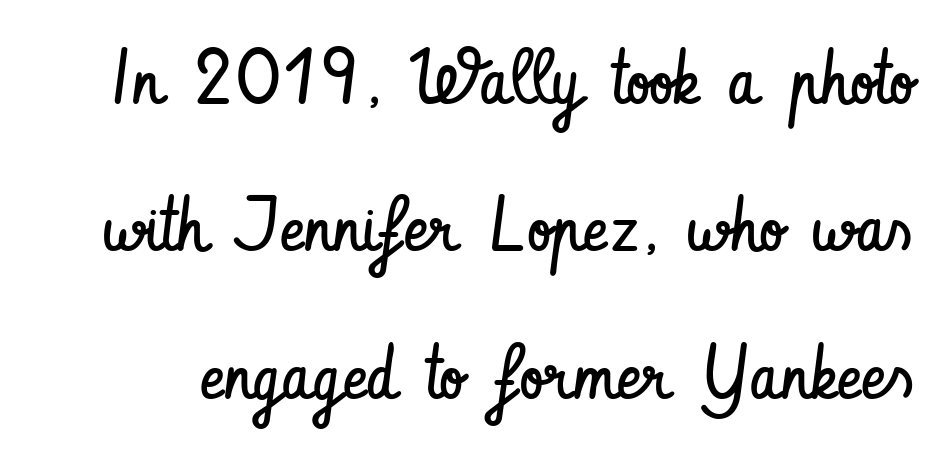
{"serif": "no", "italic": "no", "bold": "no", "weight": "regular", "width": "condensed", "stroke_contrast": "low", "x_height": "small", "monospaced": "no", "underline": "no", "line_spacing": "loose", "line_spacing_ratio": 1.94, "letter_spacing": "normal", "letter_spacing_em": 0.0, "glyph_px": 76}
